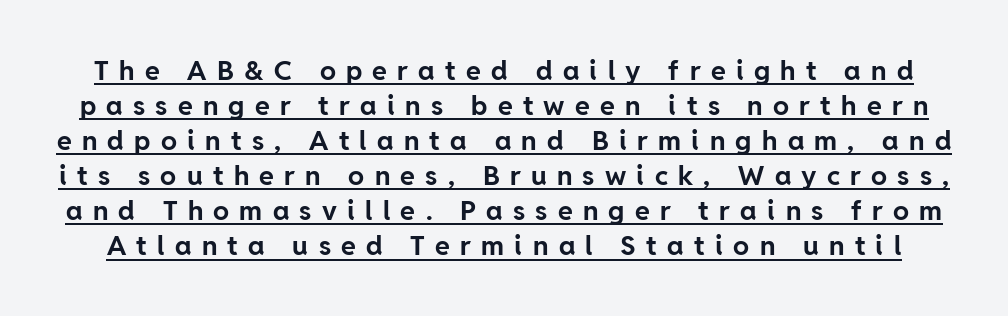
Q: Is the text bold? A: Yes.
Q: Is the text italic (slanted)? A: No, it is upright.
Q: Is the text underlined? A: Yes.
Q: Is the spacing between letters normal or unusually wide? A: Unusually wide.
Q: Is the spacing between lines tight, normal or loose? A: Normal.
